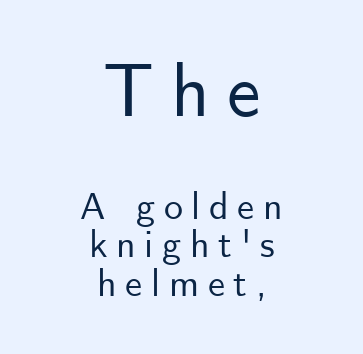
The typesetter chose a symmetrical, centered arrangement here. The initial chunk of copy outweighs the following chunk in type size. Honestly, the rows look squashed on top of each other. What kind of face is this? One without serifs — a sans.
